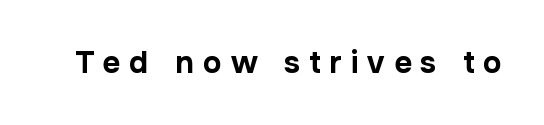
Q: Is the text bold? A: Yes.
Q: Is the text italic (slanted)? A: No, it is upright.
Q: Is the typeface a serif or a sans-serif typeface? A: Sans-serif.
Q: Is the text underlined? A: No.
Q: Is the spacing between letters normal or unusually wide? A: Unusually wide.
Q: Width (condensed, normal, or wide)? A: Normal.
Q: Stroke contrast? A: Low.
Q: x-height? A: Medium.
Q: Monospaced? A: No.
